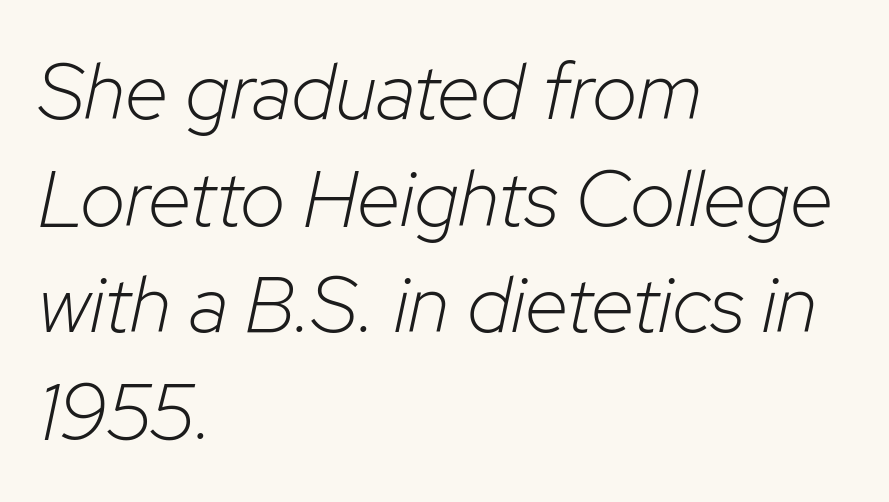
No extra ink here — the face is not bold. Letter spacing: default. This is oblique type, the kind used for emphasis or titles. Each row of text sits above clean, open space. Varying glyph widths throughout — classic text-font behaviour.
